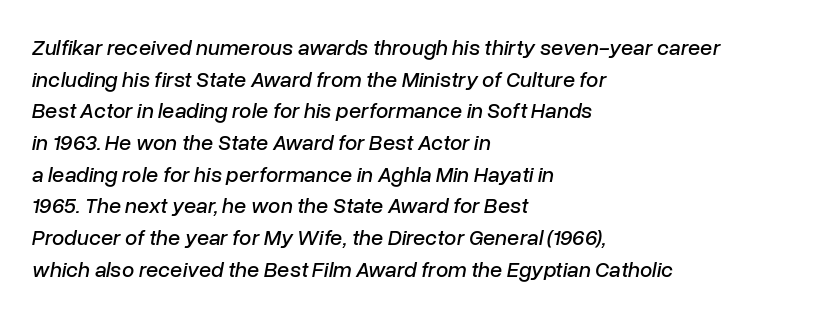
The image shows 22 px text type, italic (leaning right); set left-aligned, normal line spacing (1.44x), normal letter spacing, not underlined.
